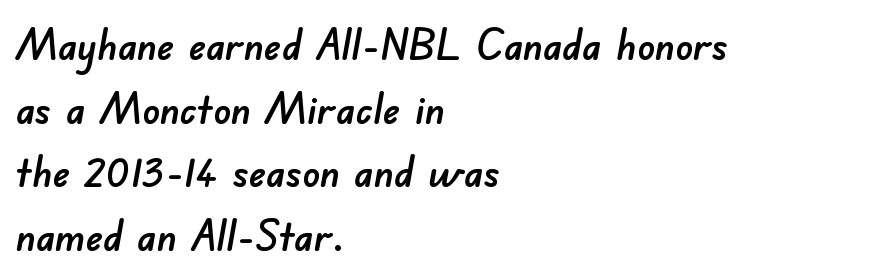
The image shows 43 px sans-serif type; set left-aligned, normal line spacing (1.48x), normal letter spacing, not underlined; low stroke contrast and a small x-height.
